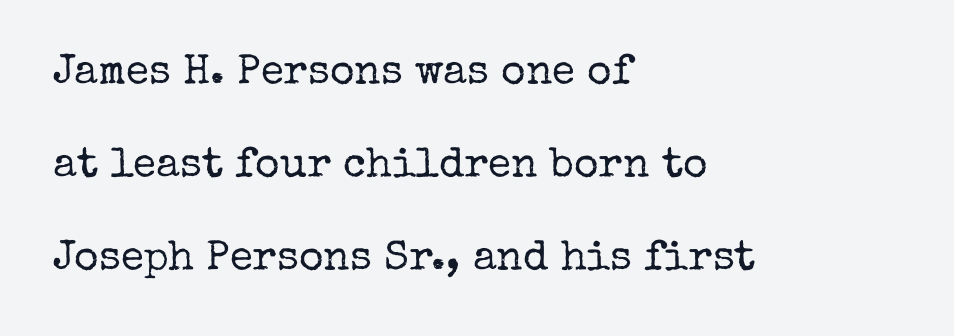
Q: Is the text bold? A: No.
Q: Is the text italic (slanted)? A: No, it is upright.
Q: Is the typeface a serif or a sans-serif typeface? A: Serif.
Q: Is the text underlined? A: No.
Q: How is the paragraph aligned? A: Left-aligned.
Q: Is the spacing between letters normal or unusually wide? A: Normal.
Q: Is the spacing between lines tight, normal or loose? A: Loose.
Q: Width (condensed, normal, or wide)? A: Normal.
Q: Stroke contrast? A: Low.
Q: x-height? A: Medium.
Q: Monospaced? A: No.
